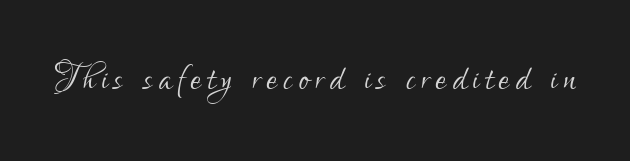
The image shows 48 px light, condensed sans-serif type; set not underlined; low stroke contrast and a small x-height.
